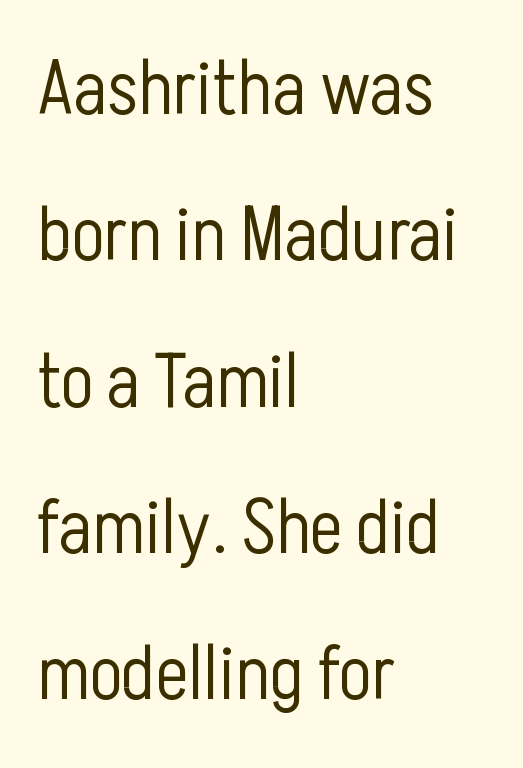
Compared with typical body copy, the letter spacing here is the same. To sum up the face: it is a sans, with no serifs. Reading down the block, your eye returns to a fixed left position each line. On a weight scale, this lands at 450 or below. Baseline-to-baseline distance is far greater than the letter height. Do the characters align in a grid? No, the font is proportional.
